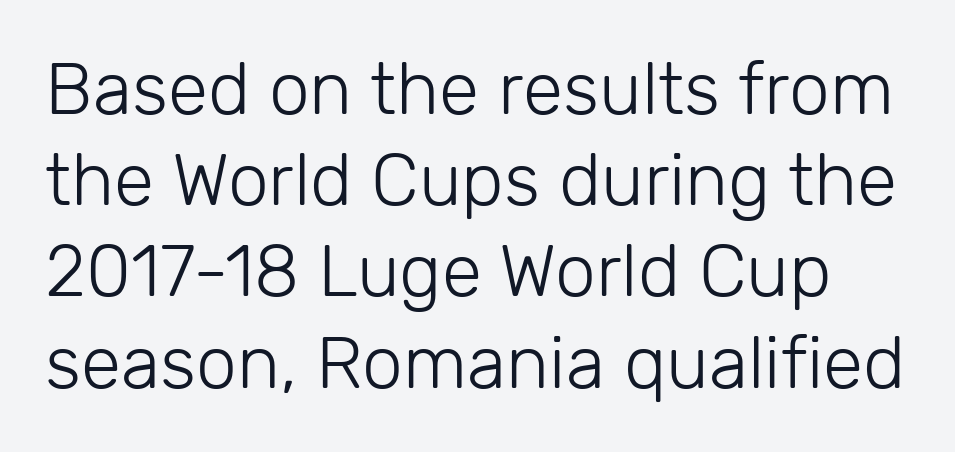
Do the letters lean? They stand straight. Vertical stems look standard width or narrower in stroke. How are the letters spaced? Ordinarily, with no added tracking. Looks like regular typesetting: each glyph gets only the width it needs. This is sans-serif lettering, the kind often seen on screens and signage.
